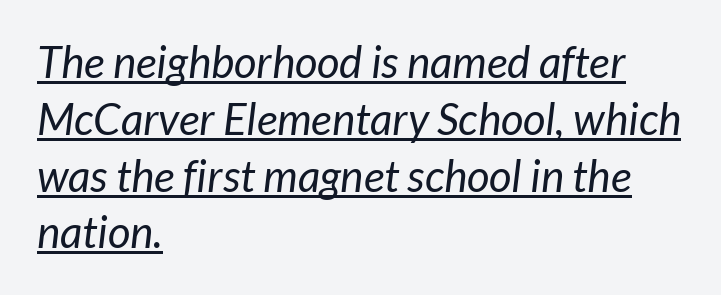
{"serif": "no", "bold": "no", "weight": "regular", "width": "normal", "stroke_contrast": "low", "x_height": "medium", "monospaced": "no", "underline": "yes", "align": "left", "line_spacing": "normal", "line_spacing_ratio": 1.29, "letter_spacing": "normal", "letter_spacing_em": 0.0, "glyph_px": 44}
